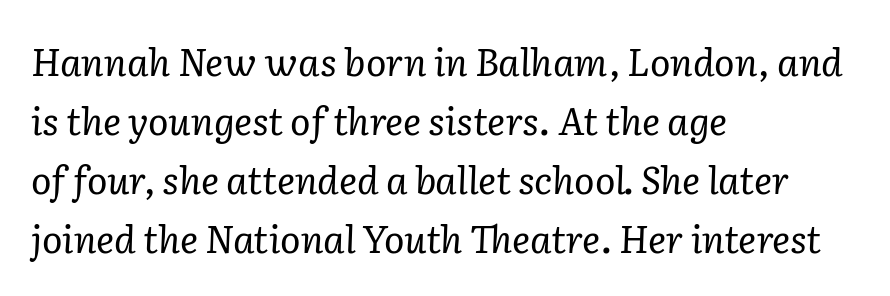
The image shows 38 px regular-weight serif type, italic (leaning right); set left-aligned, normal line spacing (1.55x), normal letter spacing, not underlined; low stroke contrast and a medium x-height.
